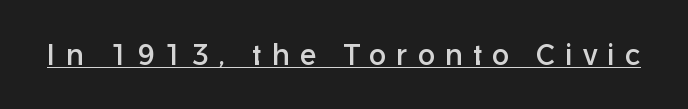
Loose tracking; the words dissolve into strings of separated letters. Varying glyph widths throughout — classic text-font behaviour. Characters remain perfectly vertical along every line. The rendering uses the underline text-decoration. Nope, no serifs anywhere on these letters.
